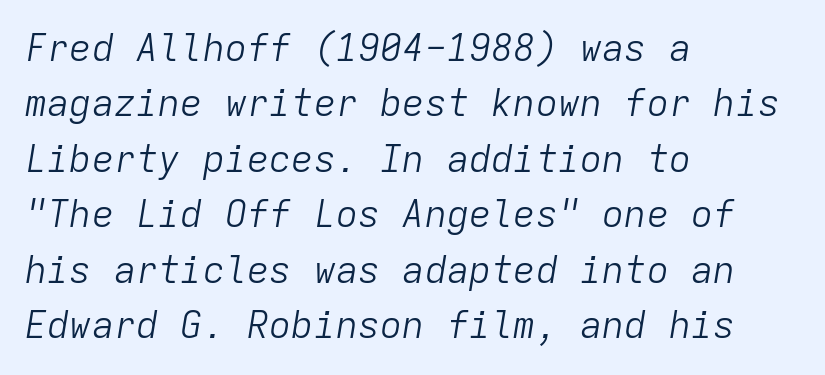
Q: Is the text bold? A: No.
Q: Is the text italic (slanted)? A: Yes, it leans right by about 9 degrees.
Q: Is the text underlined? A: No.
Q: How is the paragraph aligned? A: Left-aligned.
Q: Is the spacing between letters normal or unusually wide? A: Normal.
Q: Is the spacing between lines tight, normal or loose? A: Normal.
Q: Width (condensed, normal, or wide)? A: Normal.
Q: Stroke contrast? A: Low.
Q: x-height? A: Medium.
Q: Monospaced? A: Yes.
